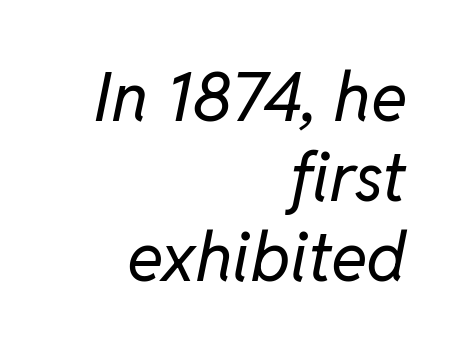
The image shows 68 px regular-weight type, italic (leaning right); set right-aligned, line spacing 1.18x, normal letter spacing, not underlined; low stroke contrast and a medium x-height.
